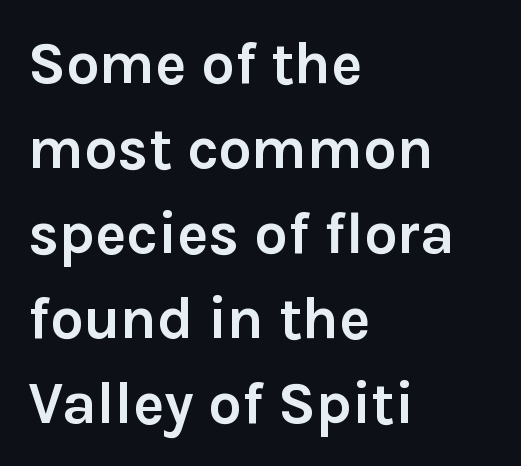
{"serif": "no", "italic": "no", "bold": "yes", "weight": "semibold", "width": "normal", "stroke_contrast": "low", "x_height": "medium", "monospaced": "no", "underline": "no", "align": "left", "line_spacing": "normal", "line_spacing_ratio": 1.44, "letter_spacing": "normal", "letter_spacing_em": 0.0, "glyph_px": 59}
